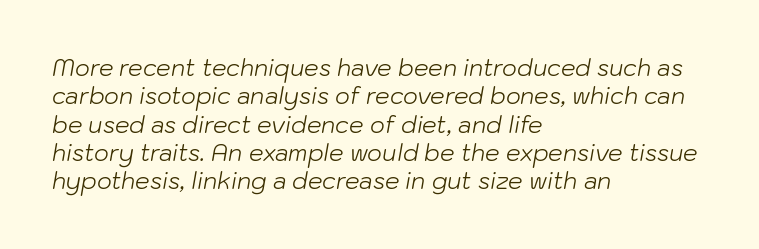
The area under the type is left untouched. Italic: yes, the glyphs are oblique. Bold? No — there's no thickening of the strokes. Horizontally, the lines are justified to the leading edge only. What stands out about the letter spacing? Nothing — it is the standard amount.
